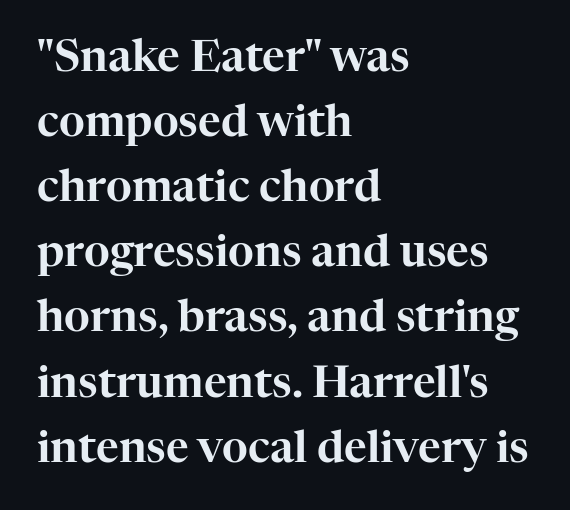
{"serif": "yes", "italic": "no", "width": "normal", "stroke_contrast": "high", "x_height": "medium", "monospaced": "no", "underline": "no", "align": "left", "line_spacing": "normal", "line_spacing_ratio": 1.48, "letter_spacing": "normal", "letter_spacing_em": 0.0, "glyph_px": 44}
